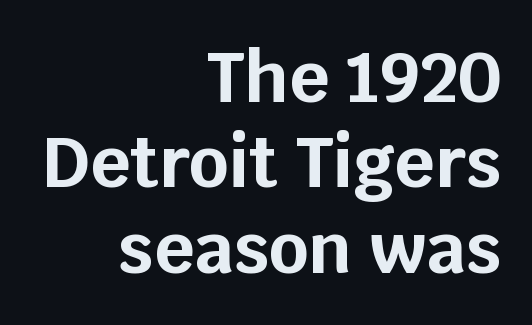
The image shows 70 px bold sans-serif type, upright; set right-aligned, line spacing 1.22x, normal letter spacing, not underlined; low stroke contrast and a large x-height.
